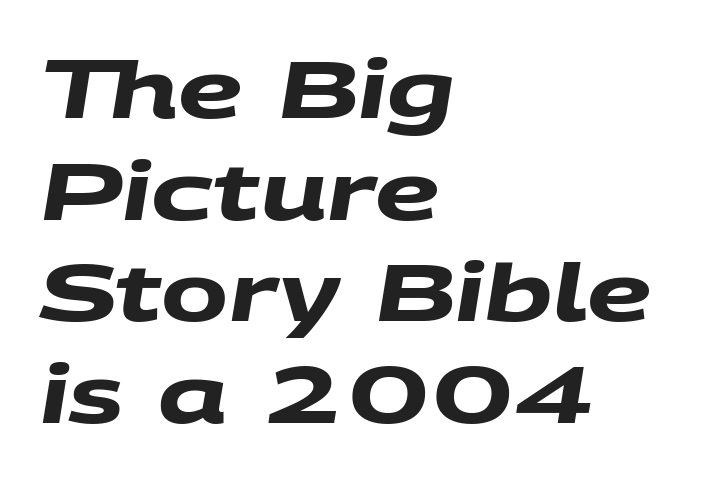
The image shows 80 px heavy, wide sans-serif type; set left-aligned, normal line spacing (1.27x), normal letter spacing, not underlined; medium stroke contrast and a large x-height.
